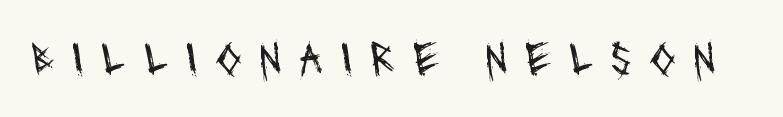
The image shows 48 px regular-weight, condensed sans-serif type; set unusually wide letter spacing (+0.36 em), not underlined; medium stroke contrast and a large x-height.
